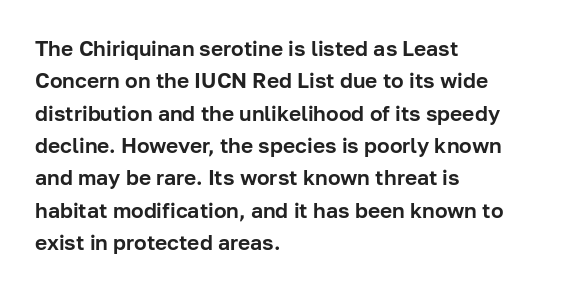
The image shows 21 px text type, upright; set left-aligned, normal line spacing (1.54x), normal letter spacing, not underlined.
